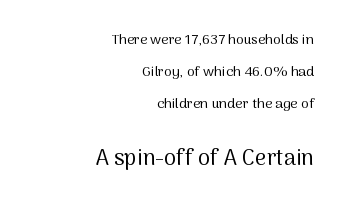
The image shows 22 px text type, upright; set right-aligned, loose line spacing (2.28x), normal letter spacing, not underlined; the second (bottom) block is 1.57x larger.
